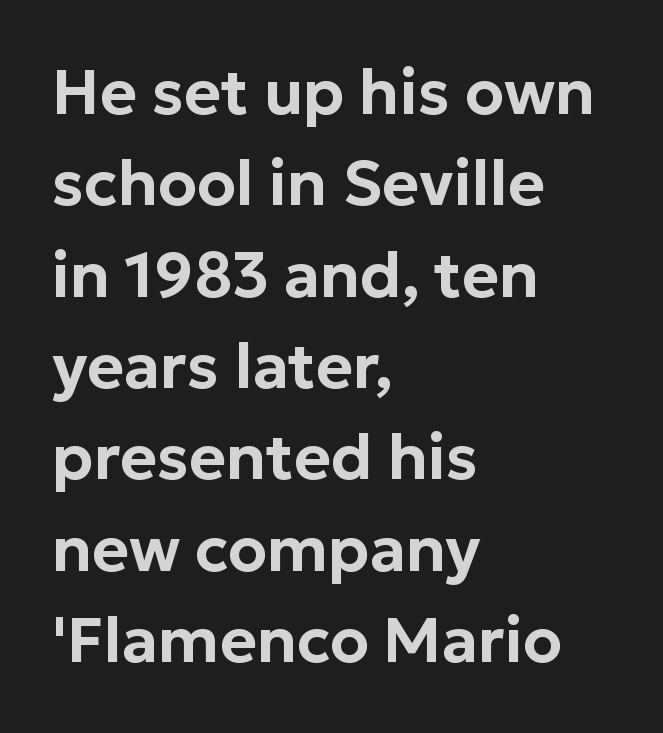
The image shows 63 px sans-serif type, upright; set left-aligned, normal line spacing (1.45x), normal letter spacing, not underlined; low stroke contrast and a medium x-height.
